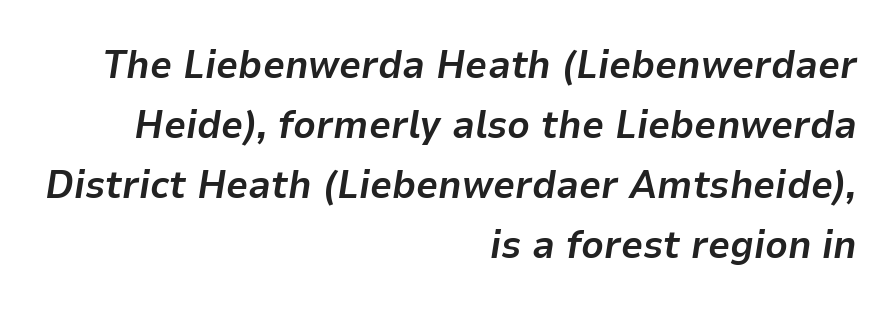
Q: Is the text bold? A: Yes.
Q: Is the text italic (slanted)? A: Yes, it leans right by about 9 degrees.
Q: Is the text underlined? A: No.
Q: How is the paragraph aligned? A: Right-aligned.
Q: Is the spacing between letters normal or unusually wide? A: Normal.
Q: Is the spacing between lines tight, normal or loose? A: Normal.
Q: Width (condensed, normal, or wide)? A: Normal.
Q: Stroke contrast? A: Low.
Q: x-height? A: Medium.
Q: Monospaced? A: No.
